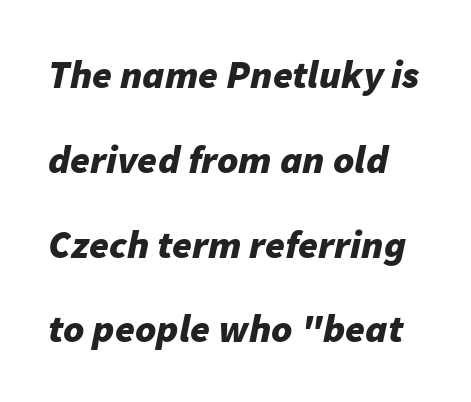
The image shows 40 px bold type, italic (leaning right); set loose line spacing (2.12x), normal letter spacing, not underlined; low stroke contrast and a medium x-height.
